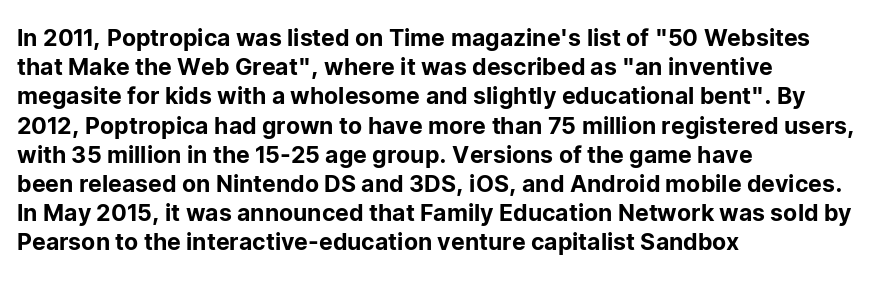
Q: Is the text italic (slanted)? A: No, it is upright.
Q: Is the text underlined? A: No.
Q: How is the paragraph aligned? A: Left-aligned.
Q: Is the spacing between letters normal or unusually wide? A: Normal.
Q: Is the spacing between lines tight, normal or loose? A: Normal.
